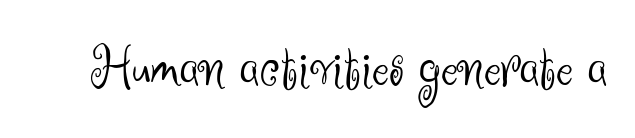
The image shows 64 px light sans-serif type, upright; set normal letter spacing, not underlined; medium stroke contrast and a small x-height.
